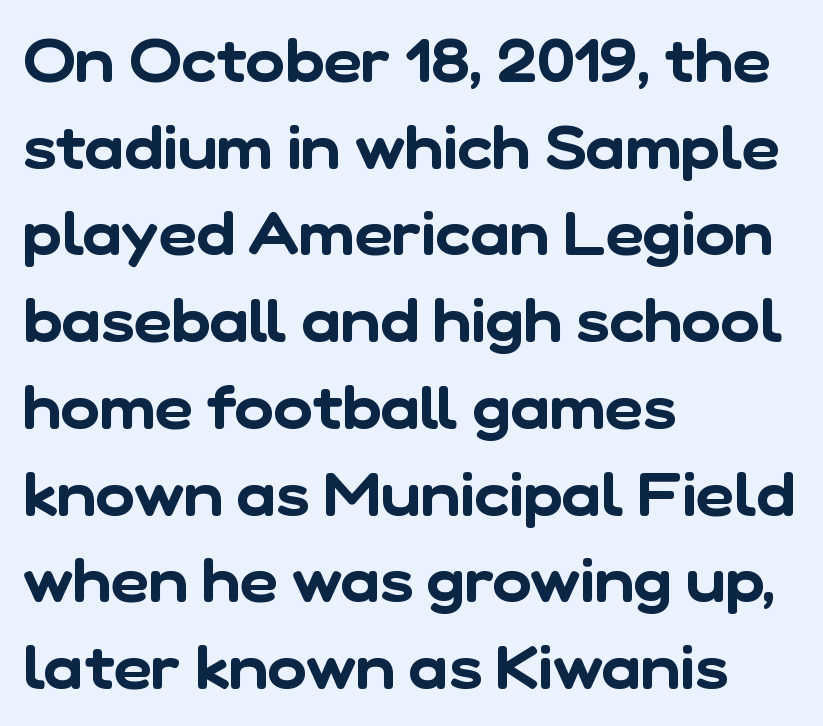
Q: Is the typeface a serif or a sans-serif typeface? A: Sans-serif.
Q: Is the text underlined? A: No.
Q: How is the paragraph aligned? A: Left-aligned.
Q: Is the spacing between letters normal or unusually wide? A: Normal.
Q: Is the spacing between lines tight, normal or loose? A: Normal.
Q: Width (condensed, normal, or wide)? A: Normal.
Q: Stroke contrast? A: Low.
Q: x-height? A: Medium.
Q: Monospaced? A: No.
